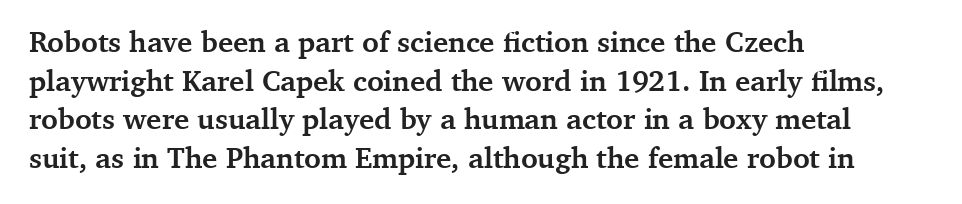
Q: Is the text bold? A: Yes.
Q: Is the text italic (slanted)? A: No, it is upright.
Q: Is the typeface a serif or a sans-serif typeface? A: Serif.
Q: Is the text underlined? A: No.
Q: How is the paragraph aligned? A: Left-aligned.
Q: Is the spacing between letters normal or unusually wide? A: Normal.
Q: Is the spacing between lines tight, normal or loose? A: Normal.
Q: Width (condensed, normal, or wide)? A: Normal.
Q: Stroke contrast? A: Medium.
Q: x-height? A: Medium.
Q: Monospaced? A: No.
